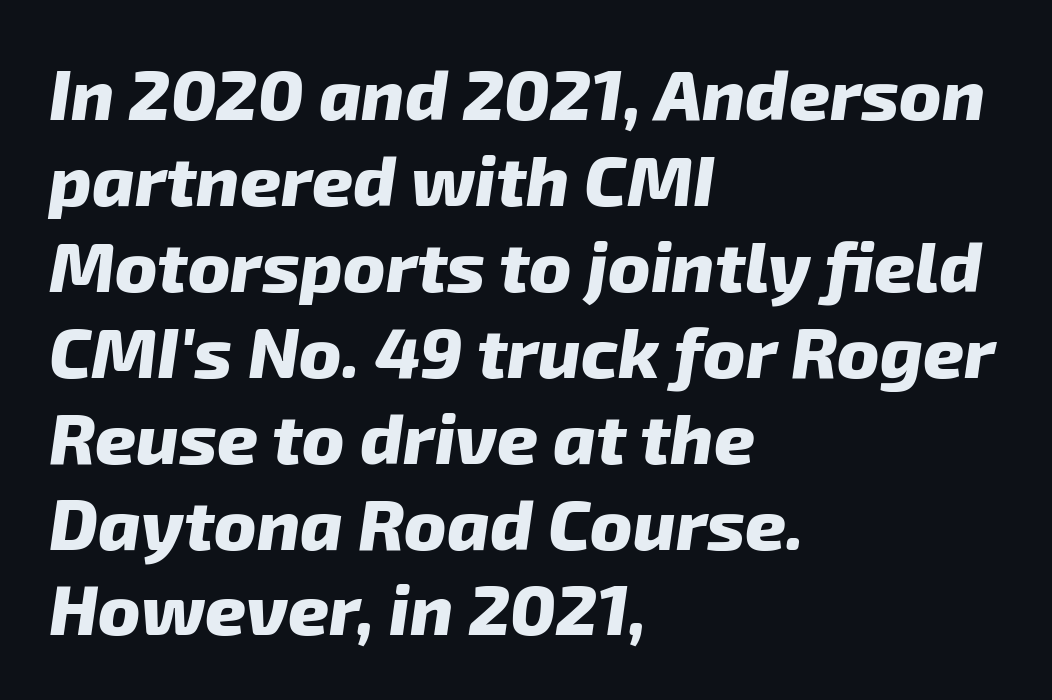
The image shows 71 px heavy type, italic (leaning right); set left-aligned, line spacing 1.21x, normal letter spacing, not underlined; low stroke contrast and a medium x-height.
